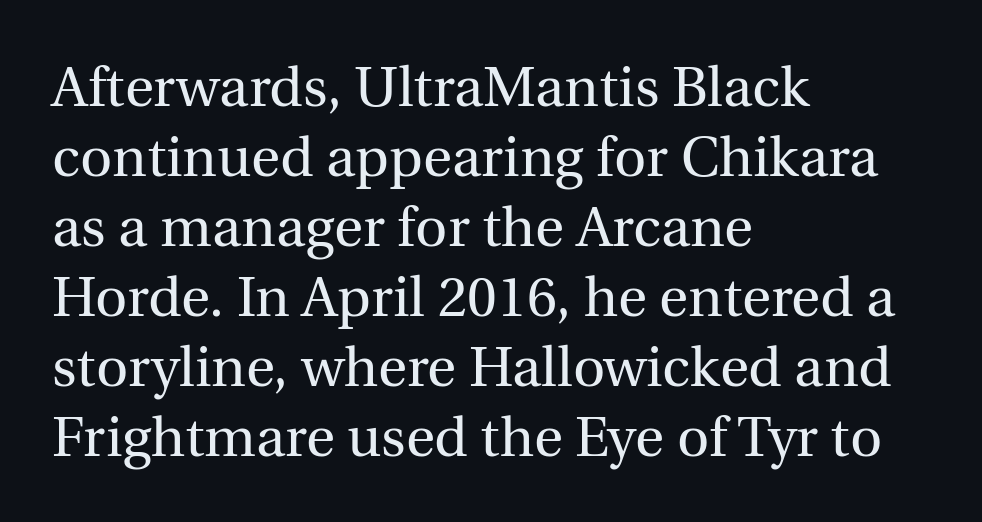
The image shows 56 px regular-weight serif type, upright; set left-aligned, normal line spacing (1.25x), normal letter spacing, not underlined; a medium x-height.
